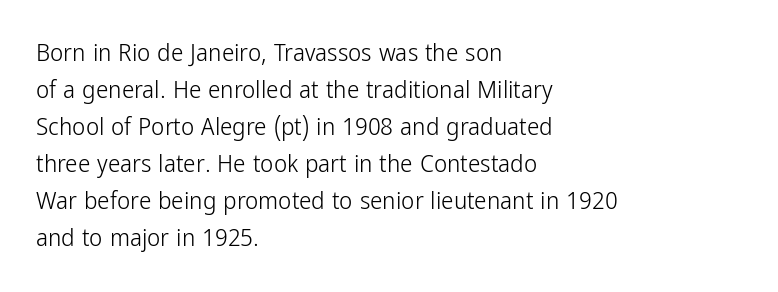
A typesetter would call this leading conventional body-copy spacing. Descender tails drop into unmarked territory. Visually the block forms a straight wall on the left and a jagged coastline on the right. Do the letters lean? They stand straight.
